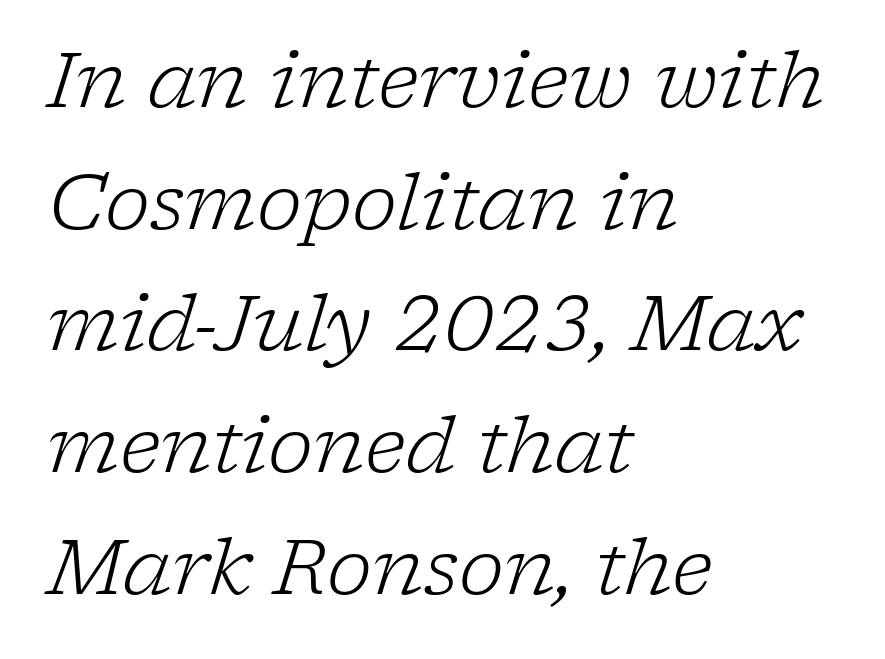
Observe the lean: these are italic letterforms. The horizontal fit of the characters is conventional and even. Bare-footed words on every line. Horizontal bands of white between lines are of average thickness. If you drew a ruler down the left edge, every line would touch it. Unlike a clean sans, this face finishes its strokes with serifs.
